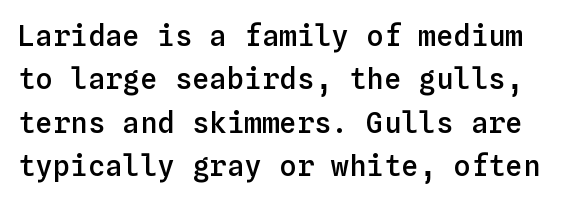
Does the lettering tilt? It doesn't — this is upright. Semibold letterforms, between regular and bold. Rows of type keep a routine distance in the vertical direction. Spacing verdict: monospaced, one width for all characters. Descenders are the only things crossing below the line. Default kerning and tracking; the words read as compact shapes.
